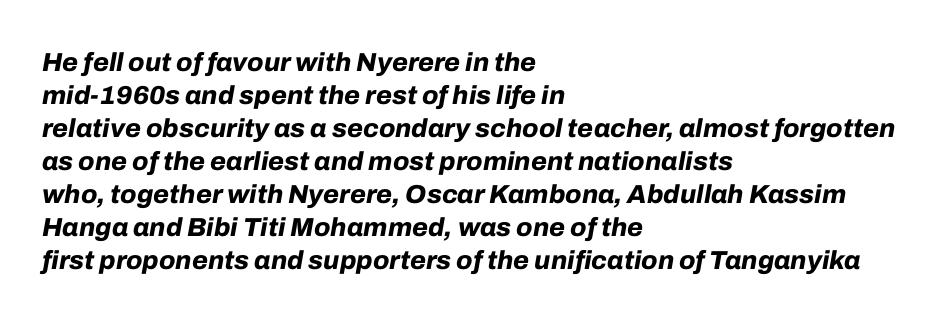
The image shows 26 px bold type, italic (leaning right); set left-aligned, normal line spacing (1.27x), normal letter spacing, not underlined.
